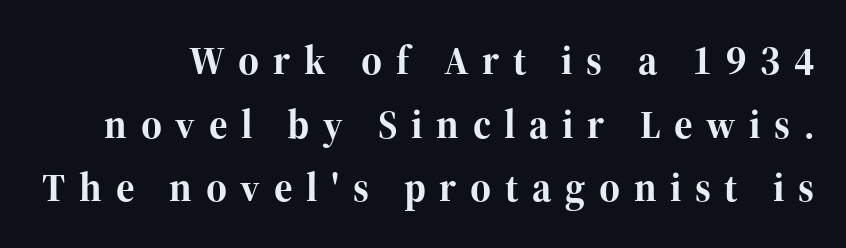
Is this a fixed-width face? No — the glyphs have proportional, varying widths. A roman cut, with each character standing at attention. The strokes are fattened all the way to bold. Baseline-to-baseline distance is the conventional proportion of letter height. Compared with typical body copy, the letter spacing here is much looser. The characters display serif detailing at their extremities.
